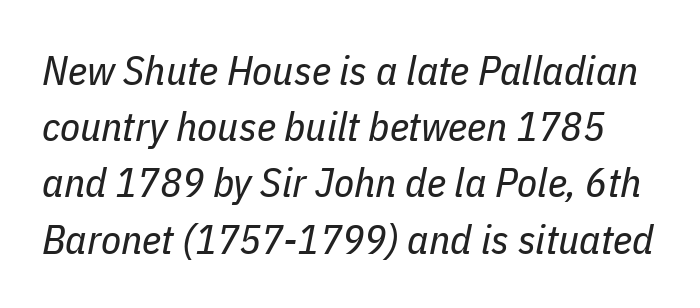
{"italic": "yes", "lean": "right", "slant_degrees": 11, "bold": "no", "weight": "regular", "width": "condensed", "stroke_contrast": "low", "x_height": "medium", "monospaced": "no", "underline": "no", "line_spacing": "normal", "line_spacing_ratio": 1.37, "letter_spacing": "normal", "letter_spacing_em": 0.0, "glyph_px": 41}
